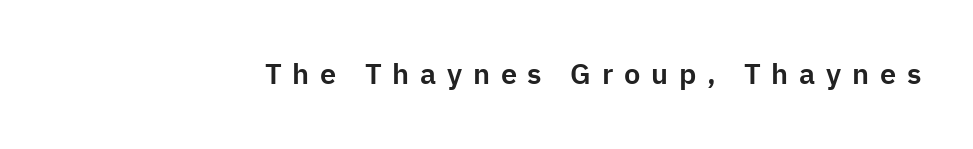
The text was rendered using a sans face with plain stroke endings. This is the regular roman posture of the typeface. The space beneath each line is pristine and unruled. Short note: letters widely spaced. Proportional: the letters do not fall into vertical columns.
